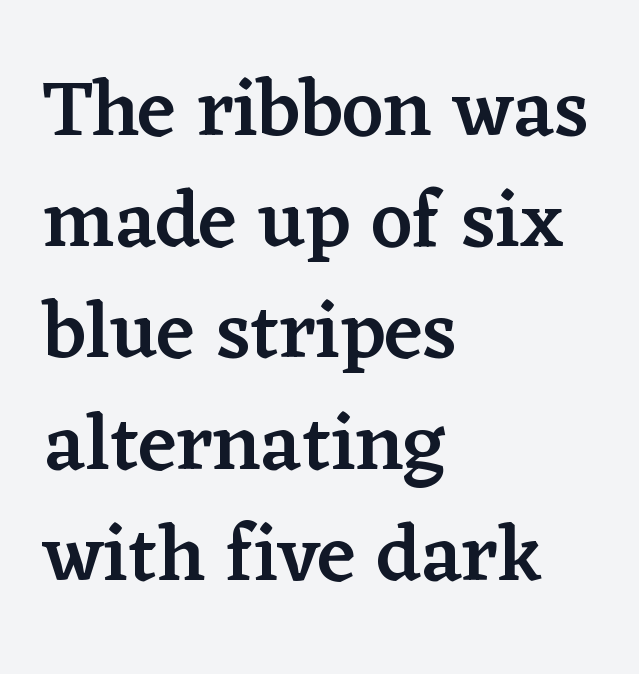
{"serif": "yes", "italic": "no", "bold": "semi", "weight": "semibold", "width": "normal", "stroke_contrast": "low", "x_height": "medium", "monospaced": "no", "underline": "no", "align": "left", "line_spacing": "normal", "line_spacing_ratio": 1.39, "letter_spacing": "normal", "letter_spacing_em": 0.0, "glyph_px": 80}
